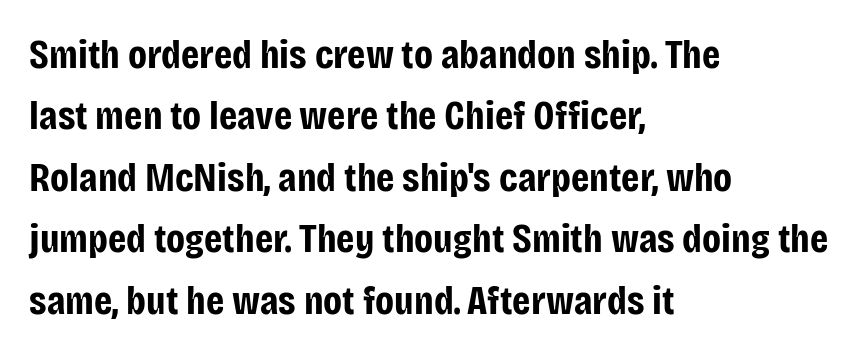
Q: Is the text bold? A: Yes.
Q: Is the text italic (slanted)? A: No, it is upright.
Q: Is the typeface a serif or a sans-serif typeface? A: Sans-serif.
Q: Is the text underlined? A: No.
Q: How is the paragraph aligned? A: Left-aligned.
Q: Is the spacing between letters normal or unusually wide? A: Normal.
Q: Is the spacing between lines tight, normal or loose? A: Normal.
Q: Width (condensed, normal, or wide)? A: Condensed.
Q: Stroke contrast? A: Low.
Q: x-height? A: Large.
Q: Monospaced? A: No.
